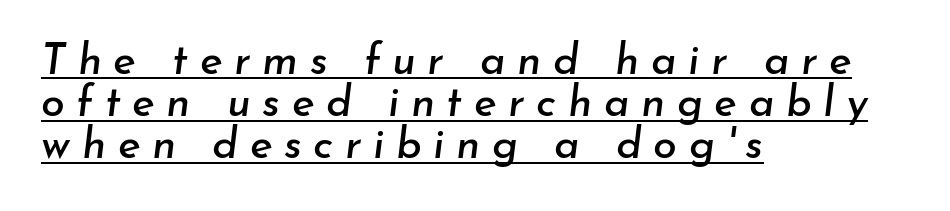
The image shows 43 px text type, italic (leaning right); set left-aligned, tight line spacing (0.98x), unusually wide letter spacing (+0.27 em), underlined; low stroke contrast and a small x-height.
